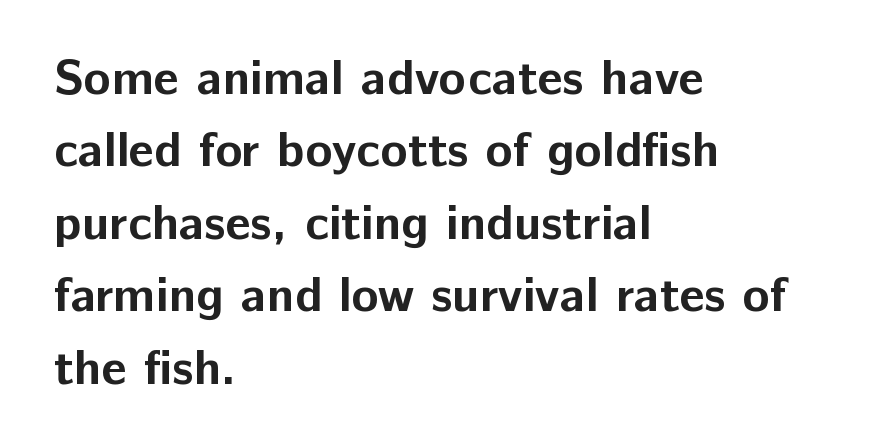
{"serif": "no", "italic": "no", "bold": "yes", "weight": "bold", "width": "normal", "stroke_contrast": "low", "x_height": "medium", "monospaced": "no", "underline": "no", "align": "left", "line_spacing": "normal", "line_spacing_ratio": 1.45, "letter_spacing": "normal", "letter_spacing_em": 0.0, "glyph_px": 50}
